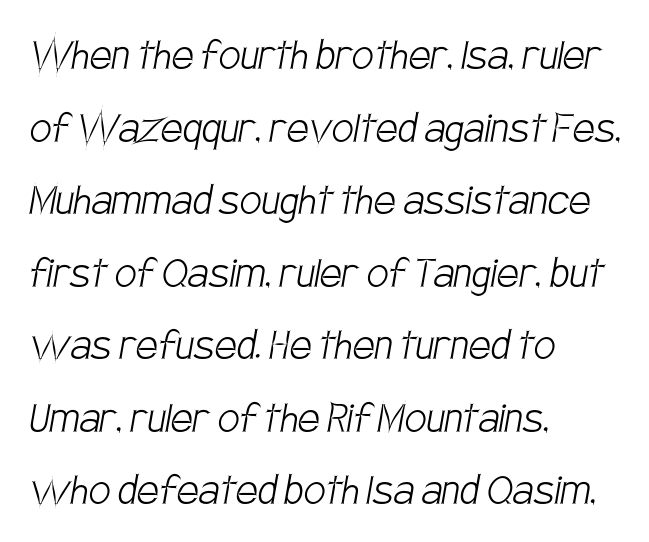
The characters are drawn with everyday or finer stroke widths. If you measured baseline to baseline, you'd find a middling distance. Typeset ragged right — the left edge is the straight one. Inter-character spacing is left at the font's built-in metrics. Here the designer chose a conventional face with non-uniform glyph widths.
